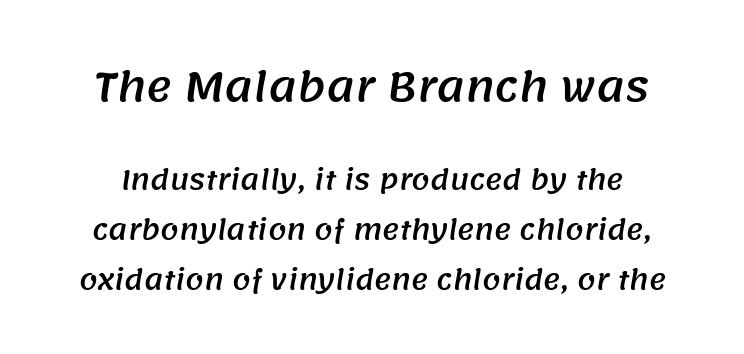
{"serif": "no", "width": "normal", "stroke_contrast": "medium", "x_height": "large", "monospaced": "no", "underline": "no", "line_spacing": "loose", "line_spacing_ratio": 1.92, "letter_spacing": "normal", "letter_spacing_em": 0.0, "larger_block": "first", "size_ratio": 1.5, "glyph_px": 39}
